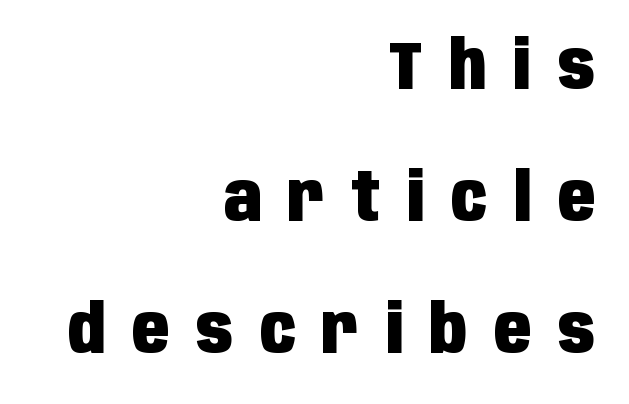
Q: Is the text bold? A: Yes.
Q: Is the text italic (slanted)? A: No, it is upright.
Q: Is the typeface a serif or a sans-serif typeface? A: Sans-serif.
Q: Is the text underlined? A: No.
Q: How is the paragraph aligned? A: Right-aligned.
Q: Is the spacing between letters normal or unusually wide? A: Unusually wide.
Q: Is the spacing between lines tight, normal or loose? A: Loose.
Q: Width (condensed, normal, or wide)? A: Condensed.
Q: Stroke contrast? A: Low.
Q: x-height? A: Large.
Q: Monospaced? A: No.
